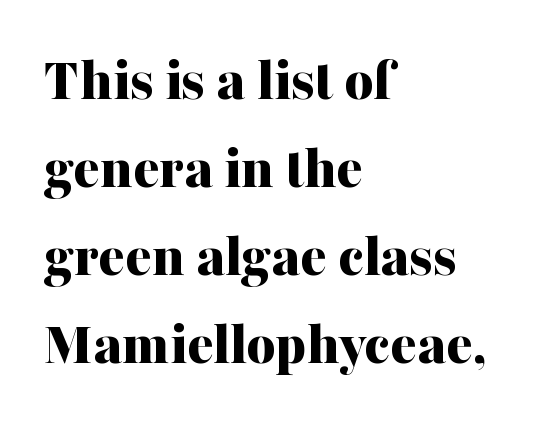
Q: Is the text bold? A: Yes.
Q: Is the text italic (slanted)? A: No, it is upright.
Q: Is the typeface a serif or a sans-serif typeface? A: Serif.
Q: Is the text underlined? A: No.
Q: How is the paragraph aligned? A: Left-aligned.
Q: Is the spacing between letters normal or unusually wide? A: Normal.
Q: Is the spacing between lines tight, normal or loose? A: Normal.
Q: Width (condensed, normal, or wide)? A: Normal.
Q: Stroke contrast? A: Medium.
Q: x-height? A: Medium.
Q: Monospaced? A: No.
